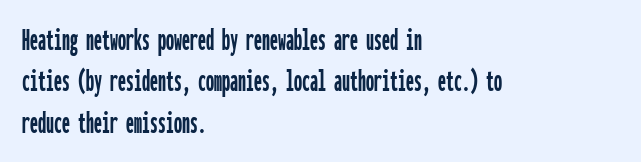
{"serif": "no", "italic": "no", "width": "condensed", "stroke_contrast": "low", "x_height": "medium", "monospaced": "yes", "underline": "no", "align": "left", "line_spacing": "normal", "line_spacing_ratio": 1.29, "letter_spacing": "normal", "letter_spacing_em": 0.0, "glyph_px": 32}
